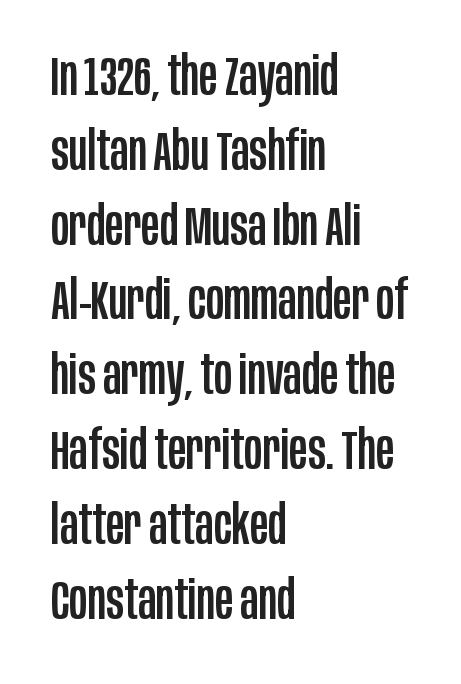
Q: Is the text italic (slanted)? A: No, it is upright.
Q: Is the typeface a serif or a sans-serif typeface? A: Sans-serif.
Q: Is the text underlined? A: No.
Q: How is the paragraph aligned? A: Left-aligned.
Q: Is the spacing between letters normal or unusually wide? A: Normal.
Q: Is the spacing between lines tight, normal or loose? A: Normal.
Q: Width (condensed, normal, or wide)? A: Condensed.
Q: Stroke contrast? A: Low.
Q: x-height? A: Large.
Q: Monospaced? A: No.
